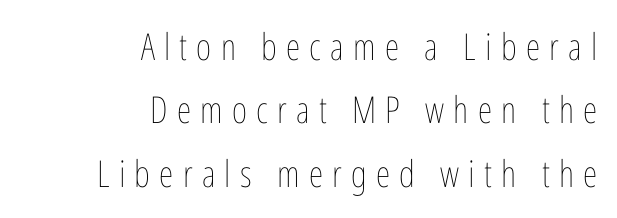
{"italic": "no", "bold": "no", "weight": "thin", "width": "condensed", "stroke_contrast": "low", "x_height": "medium", "monospaced": "no", "underline": "no", "align": "right", "line_spacing_ratio": 1.71, "letter_spacing": "wide", "letter_spacing_em": 0.25, "glyph_px": 37}
